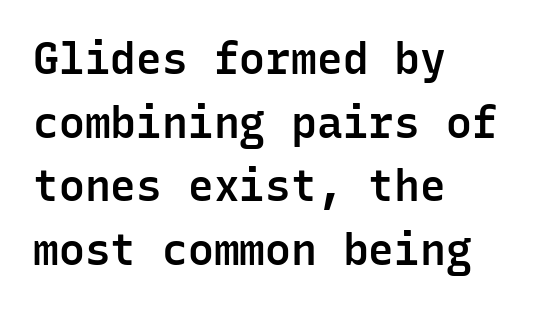
Typographic density is moderately raised because the face is semibold. Quick note: underline off. A typesetter would mark this as roman, not italic. Compared with a centered layout, this one pins lines to the left instead. The line texture is even and compact thanks to regular tracking. The block of text has a typical density, with ordinary space between rows.
